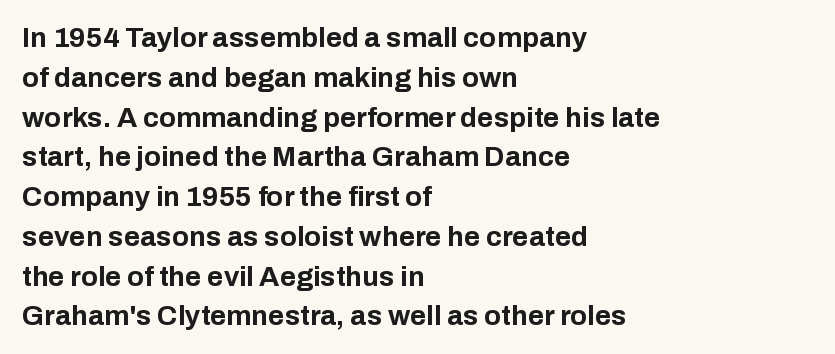
The paragraph has a hard left edge and a soft right edge. Looks like regular typesetting: each glyph gets only the width it needs. I'd call this a sans setting — the letters go barefoot. Each word holds together tightly as a unit, with standard inter-letter gaps. Caption: bold face, heavy strokes.
